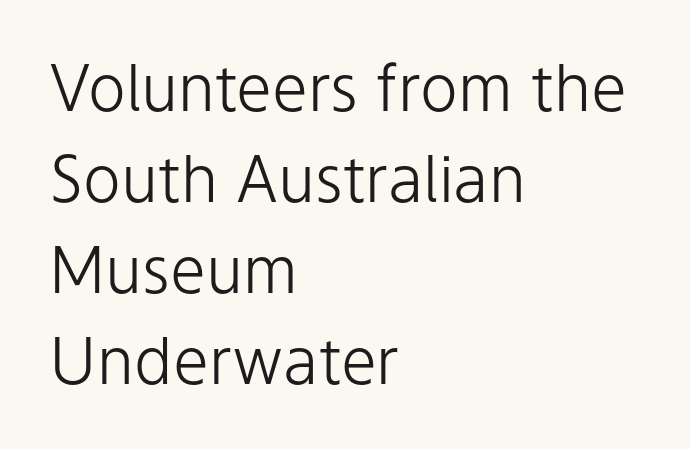
The rendering shows plain stroke endings on the letterforms — a sans-serif design. The foot of each line stays bare and open. Compared with a typical body face, this is equally light or lighter still. Unlike italic type, these characters show no tilt at all. Vertically, the passage feels balanced, rows spaced as you'd expect.
